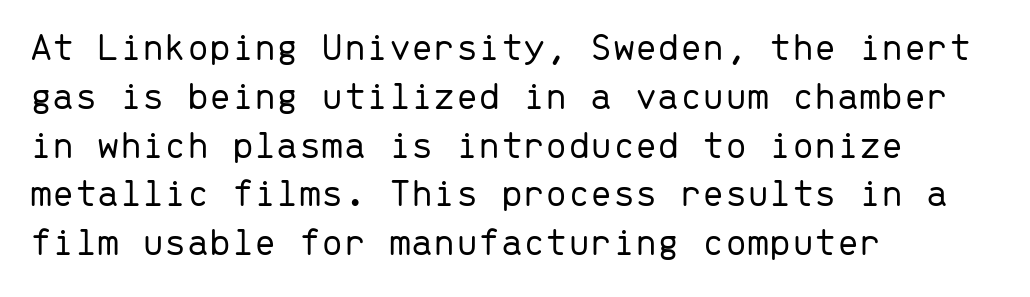
Q: Is the text bold? A: No.
Q: Is the text italic (slanted)? A: No, it is upright.
Q: Is the typeface a serif or a sans-serif typeface? A: Sans-serif.
Q: Is the text underlined? A: No.
Q: How is the paragraph aligned? A: Left-aligned.
Q: Is the spacing between letters normal or unusually wide? A: Normal.
Q: Width (condensed, normal, or wide)? A: Normal.
Q: Stroke contrast? A: Low.
Q: x-height? A: Medium.
Q: Monospaced? A: Yes.
